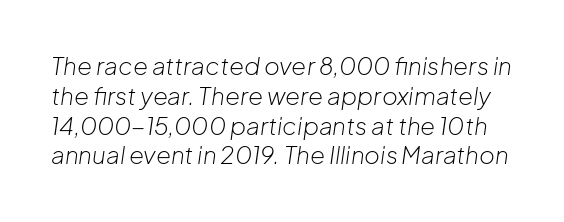
{"italic": "yes", "lean": "right", "slant_degrees": 8, "bold": "no", "underline": "no", "line_spacing_ratio": 1.24, "letter_spacing": "normal", "letter_spacing_em": 0.0, "glyph_px": 24}
